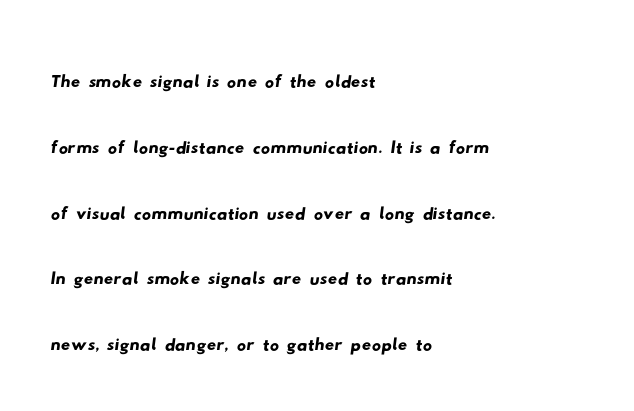
One-word summary of the alignment: left. The letters carry no serifs — their stems end cleanly without finishing strokes. The gap between lines stays unmarked. Evenly set lines give the paragraph a standard silhouette. Words appear dense and cohesive because spacing is normal.
